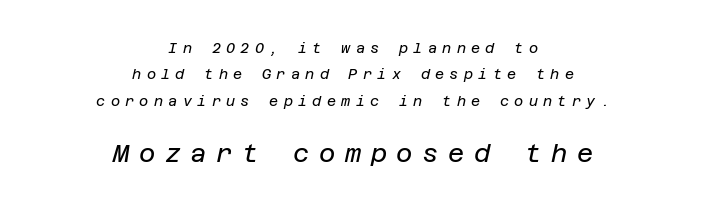
{"italic": "yes", "lean": "right", "slant_degrees": 12, "bold": "no", "underline": "no", "align": "center", "line_spacing_ratio": 1.89, "letter_spacing": "wide", "letter_spacing_em": 0.38, "larger_block": "second", "size_ratio": 1.79, "glyph_px": 25}
